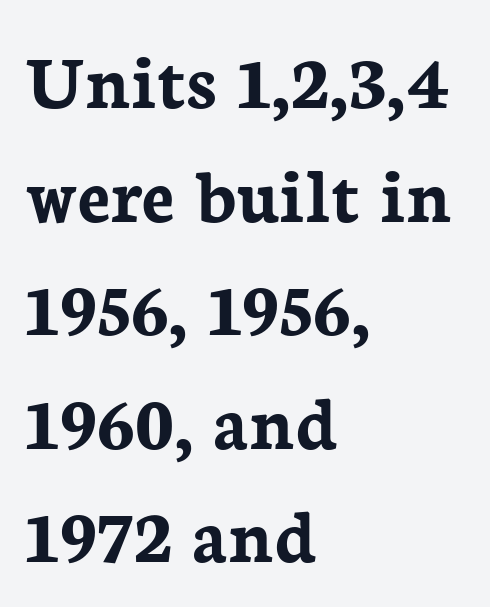
The image shows 80 px semibold serif type, upright; set left-aligned, normal line spacing (1.42x), normal letter spacing, not underlined; low stroke contrast and a medium x-height.
